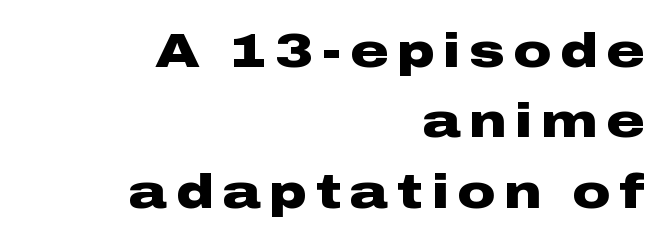
Nope, no serifs anywhere on these letters. Reading down the block, your eye finds every line finishing at a fixed right position. Each letter keeps its own natural width here, so spacing adapts to shape. Style check: upright. Is there much room between lines? A standard amount, neither cramped nor airy. The foot of each line stays bare and open.
